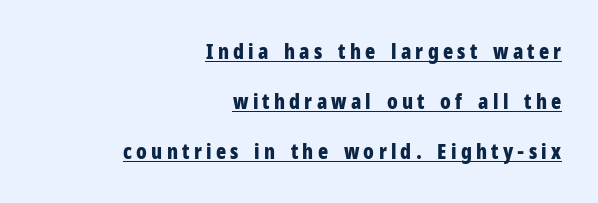
{"italic": "no", "bold": "yes", "underline": "yes", "align": "right", "line_spacing": "loose", "line_spacing_ratio": 2.38, "letter_spacing": "wide", "letter_spacing_em": 0.2, "glyph_px": 21}
